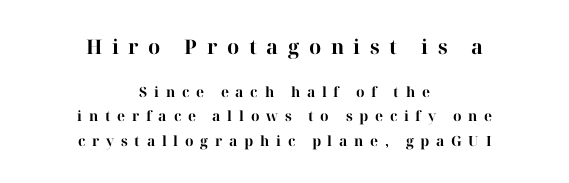
{"italic": "no", "bold": "yes", "underline": "no", "align": "center", "line_spacing_ratio": 1.72, "letter_spacing": "wide", "letter_spacing_em": 0.48, "larger_block": "first", "size_ratio": 1.43, "glyph_px": 20}
